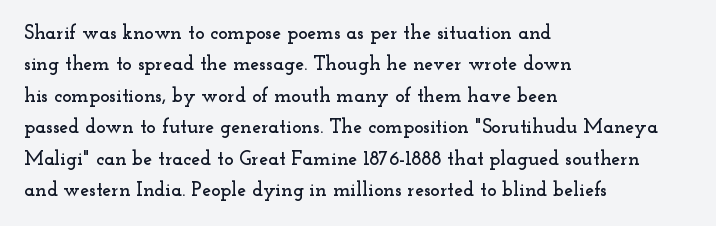
{"italic": "no", "underline": "no", "align": "left", "line_spacing": "normal", "line_spacing_ratio": 1.57, "letter_spacing": "normal", "letter_spacing_em": 0.0, "glyph_px": 20}
